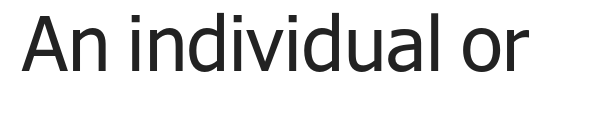
{"serif": "no", "italic": "no", "bold": "no", "weight": "regular", "width": "normal", "stroke_contrast": "low", "x_height": "medium", "monospaced": "no", "underline": "no", "letter_spacing": "normal", "letter_spacing_em": 0.0, "glyph_px": 76}
